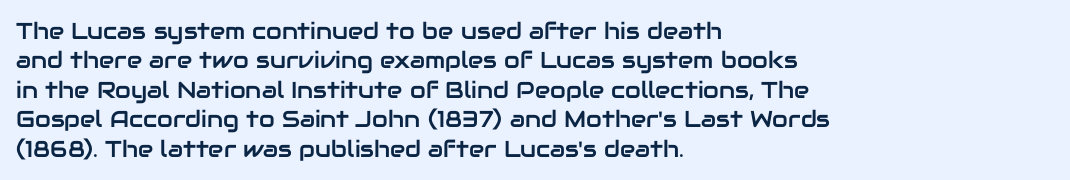
{"italic": "no", "underline": "no", "align": "left", "line_spacing": "normal", "line_spacing_ratio": 1.28, "letter_spacing": "normal", "letter_spacing_em": 0.0, "glyph_px": 23}
